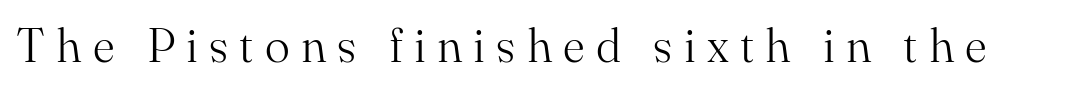
{"serif": "yes", "italic": "no", "bold": "no", "weight": "light", "width": "normal", "stroke_contrast": "medium", "x_height": "small", "monospaced": "no", "underline": "no", "letter_spacing": "wide", "letter_spacing_em": 0.24, "glyph_px": 47}
